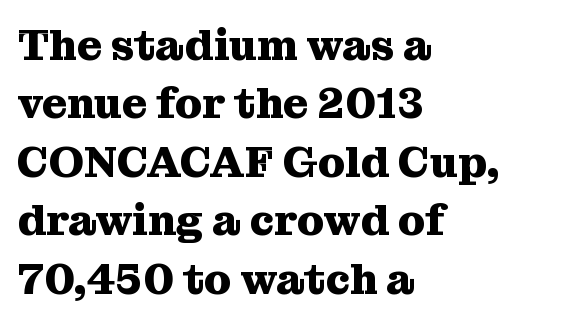
The face used here has the dense, thick strokes of a bold. The block of text has a typical density, with ordinary space between rows. To sum up the face: it has serifs. Each row of text sits above clean, open space.
